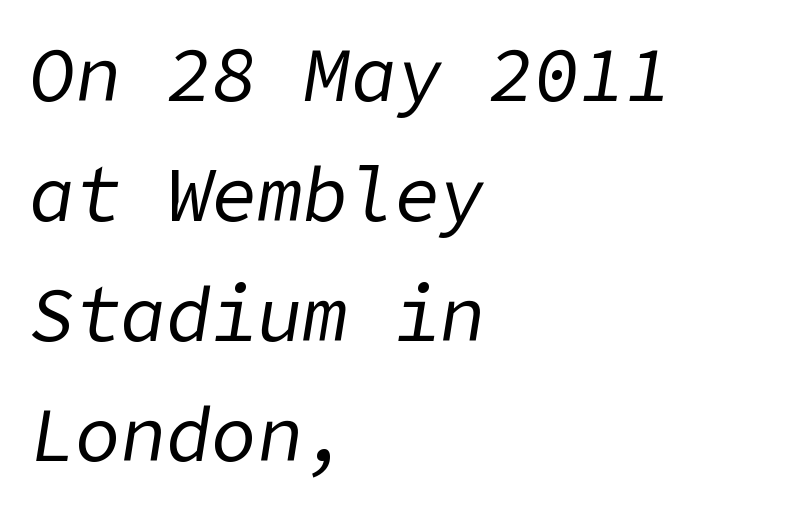
Q: Is the text bold? A: No.
Q: Is the text italic (slanted)? A: Yes, it leans right by about 9 degrees.
Q: Is the text underlined? A: No.
Q: How is the paragraph aligned? A: Left-aligned.
Q: Is the spacing between letters normal or unusually wide? A: Normal.
Q: Is the spacing between lines tight, normal or loose? A: Normal.
Q: Width (condensed, normal, or wide)? A: Normal.
Q: Stroke contrast? A: Low.
Q: x-height? A: Medium.
